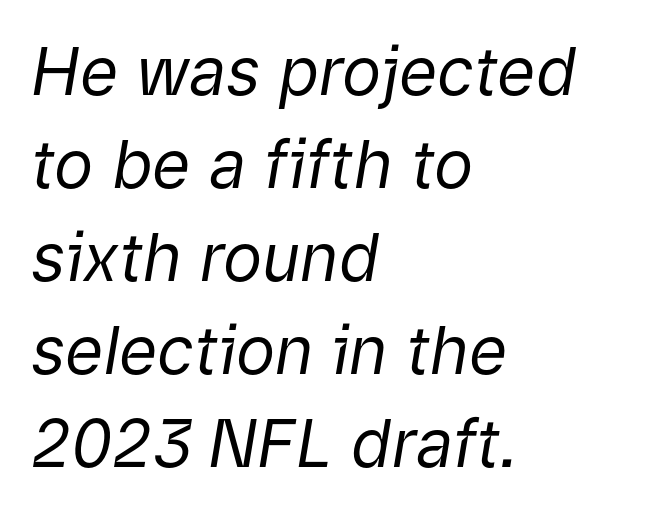
Character widths vary here, with narrow letters taking less room than wide ones. Weight: in the light-to-regular range. The designer left line spacing at the default. A typesetter would mark this as italic. Underlining? Definitely not there.
